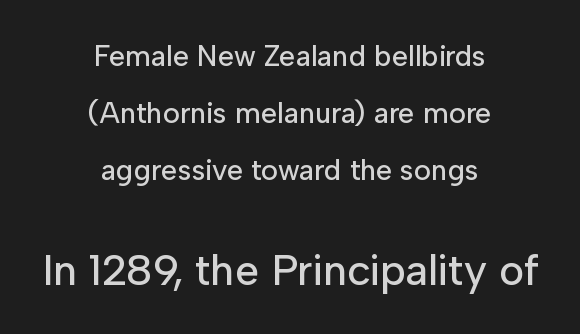
The image shows 43 px sans-serif type, upright; set centered, loose line spacing (1.97x), normal letter spacing, not underlined; the second (bottom) block is 1.48x larger; low stroke contrast and a medium x-height.
